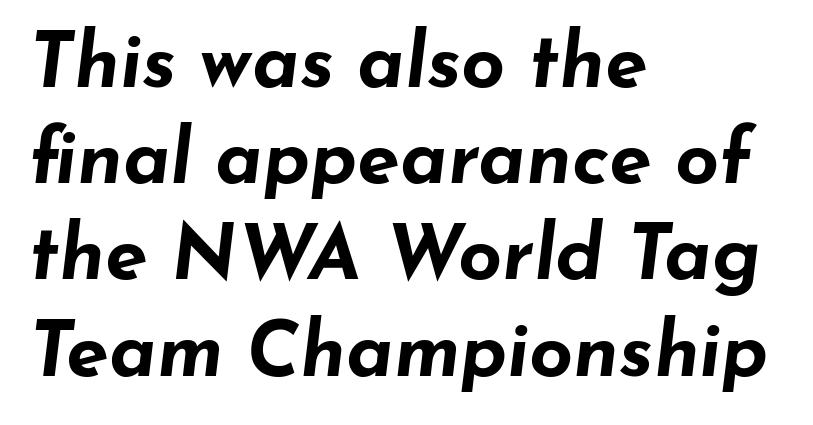
In CSS terms this would be text-align: left. You could not count columns in this text — the font is proportionally spaced. A bare baseline throughout the passage. Characters are canted at an angle relative to the baseline's perpendicular. The characters look thick and weighty, a clear bold. Observe the ordinary spacing: letters are neighbours, not strangers.
